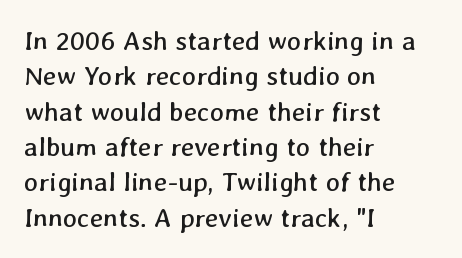
Q: Is the text bold? A: No.
Q: Is the text underlined? A: No.
Q: How is the paragraph aligned? A: Left-aligned.
Q: Is the spacing between letters normal or unusually wide? A: Normal.
Q: Is the spacing between lines tight, normal or loose? A: Normal.
